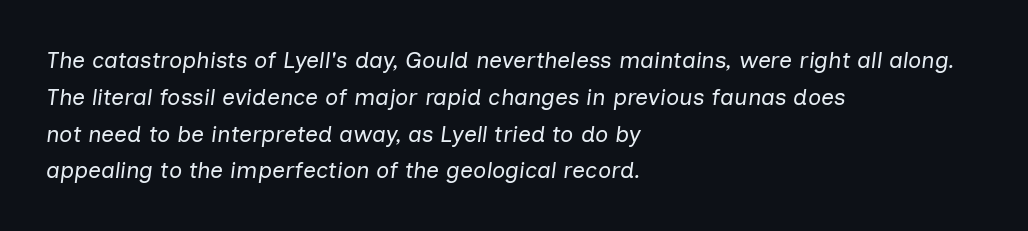
Q: Is the text bold? A: No.
Q: Is the text italic (slanted)? A: Yes, it leans right by about 7 degrees.
Q: Is the text underlined? A: No.
Q: How is the paragraph aligned? A: Left-aligned.
Q: Is the spacing between letters normal or unusually wide? A: Normal.
Q: Is the spacing between lines tight, normal or loose? A: Normal.
